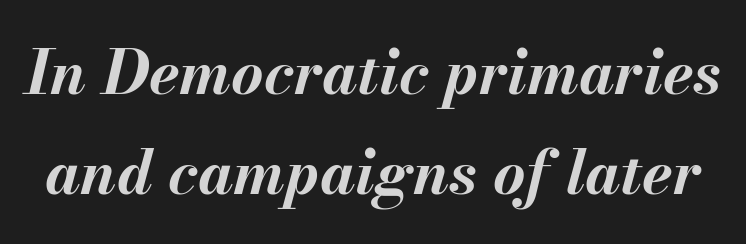
A typesetter would call this zero additional tracking. Underline: absent. Honestly, the row spacing looks completely unremarkable. Posture: slanted. A typesetter would call this proportional, since set widths differ per character.
